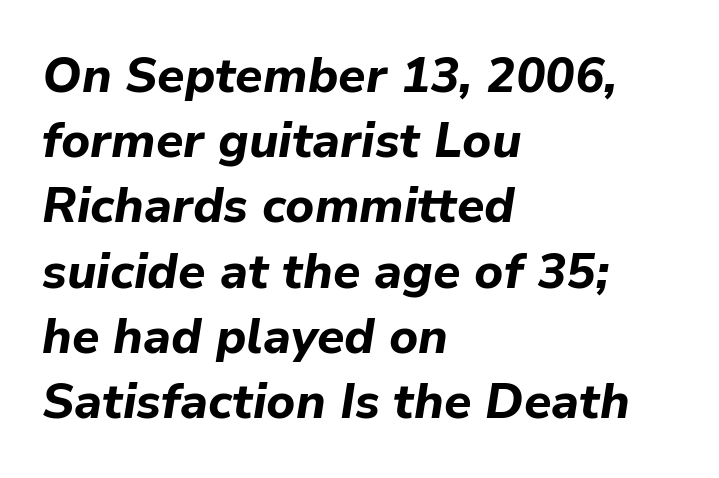
The image shows 49 px bold type, italic (leaning right); set left-aligned, normal line spacing (1.33x), normal letter spacing, not underlined; low stroke contrast and a medium x-height.
